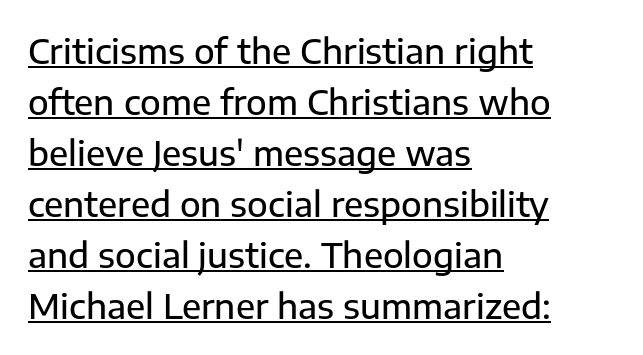
The typesetter has applied underlining to the passage shown. Serifs: no, the terminals of the letterforms are clean. Line starts are locked; line ends wander. What stands out about the letter spacing? Nothing — it is the standard amount. The passage shown stacks its lines at a standard gap. Spacing verdict: proportional, widths tailored to each character.
